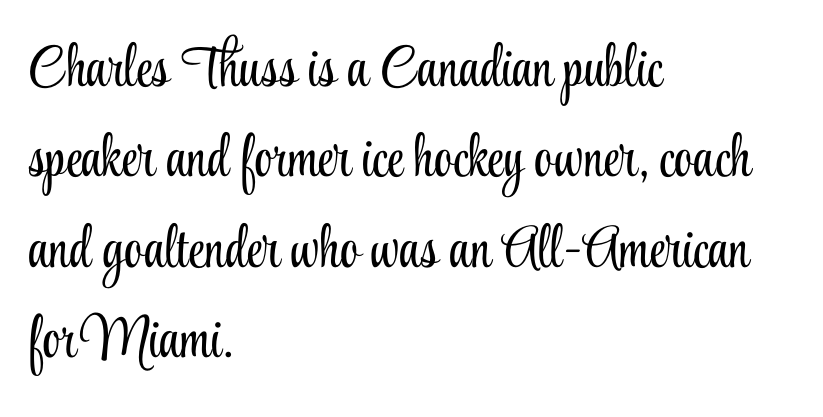
Typographically, this falls in the serif category. The compositor pushed each line to the left boundary. Looks like regular typesetting: each glyph gets only the width it needs.
